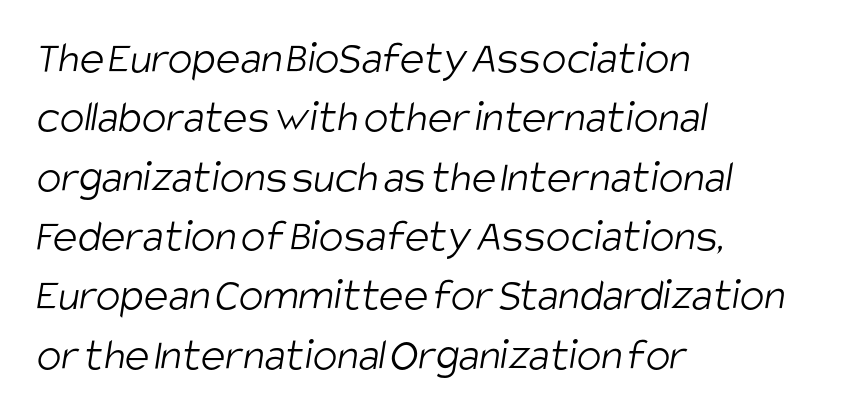
Is the block centered? No — it sits flush against the left margin. Do the characters align in a grid? No, the font is proportional. Bold? No — there's no thickening of the strokes. Leading: standard. In terms of letterform style, serifs are entirely absent.
